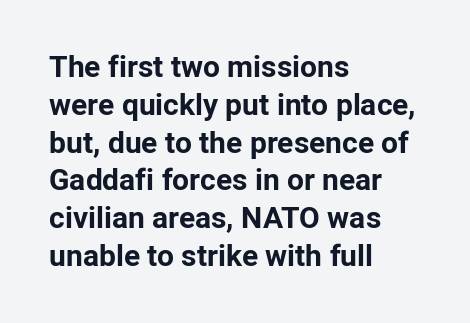
Q: Is the text bold? A: Yes.
Q: Is the text italic (slanted)? A: No, it is upright.
Q: Is the typeface a serif or a sans-serif typeface? A: Sans-serif.
Q: Is the text underlined? A: No.
Q: How is the paragraph aligned? A: Left-aligned.
Q: Is the spacing between letters normal or unusually wide? A: Normal.
Q: Is the spacing between lines tight, normal or loose? A: Normal.
Q: Width (condensed, normal, or wide)? A: Normal.
Q: Stroke contrast? A: Low.
Q: x-height? A: Medium.
Q: Monospaced? A: No.
